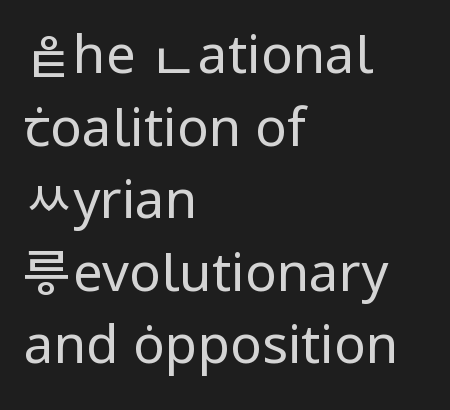
{"serif": "no", "italic": "no", "bold": "no", "weight": "regular", "width": "normal", "stroke_contrast": "low", "x_height": "medium", "monospaced": "no", "underline": "no", "align": "left", "line_spacing": "normal", "line_spacing_ratio": 1.37, "letter_spacing": "normal", "letter_spacing_em": 0.0, "glyph_px": 53}
